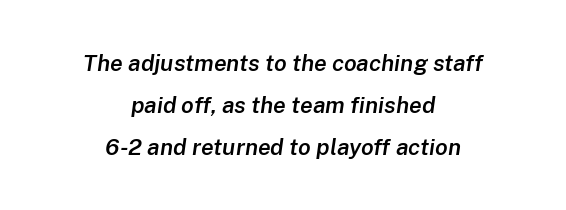
{"italic": "yes", "lean": "right", "slant_degrees": 8, "bold": "semi", "underline": "no", "align": "center", "line_spacing_ratio": 1.82, "letter_spacing": "normal", "letter_spacing_em": 0.0, "glyph_px": 23}
